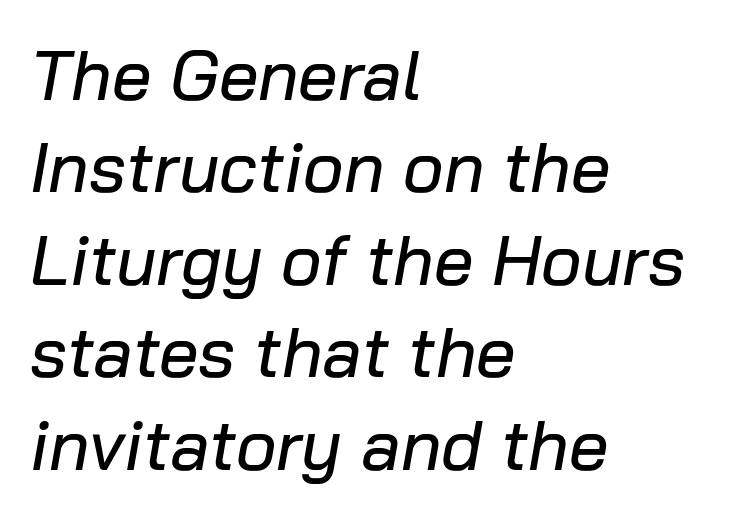
How are the letters spaced? Ordinarily, with no added tracking. The rendering uses natural spacing where letterforms have individual widths. All the whitespace from short lines collects on the right. Rule under the text: the space is simply empty.
